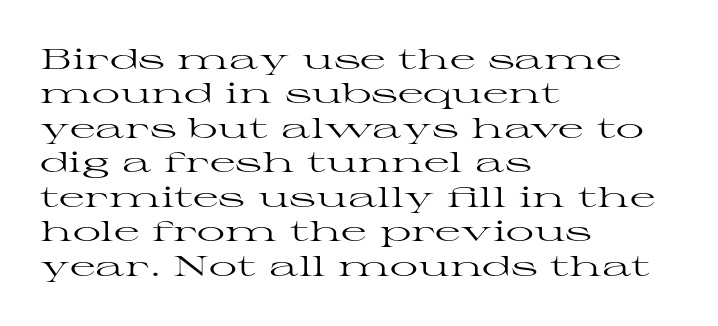
Q: Is the text bold? A: No.
Q: Is the text italic (slanted)? A: No, it is upright.
Q: Is the typeface a serif or a sans-serif typeface? A: Serif.
Q: Is the text underlined? A: No.
Q: How is the paragraph aligned? A: Left-aligned.
Q: Is the spacing between letters normal or unusually wide? A: Normal.
Q: Width (condensed, normal, or wide)? A: Wide.
Q: Stroke contrast? A: High.
Q: x-height? A: Medium.
Q: Monospaced? A: No.
